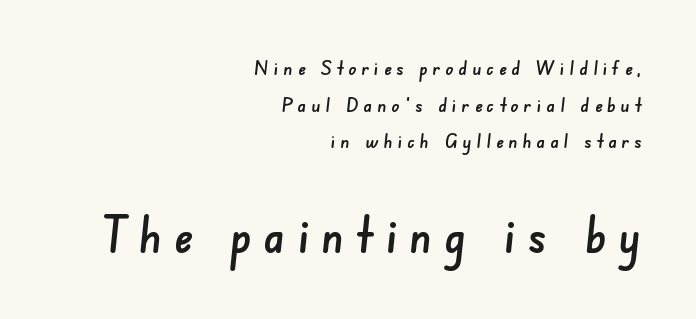
Q: Is the typeface a serif or a sans-serif typeface? A: Sans-serif.
Q: Is the text underlined? A: No.
Q: How is the paragraph aligned? A: Right-aligned.
Q: Is the spacing between letters normal or unusually wide? A: Unusually wide.
Q: Which block of text is set in a larger size, the first (top) or the second (bottom)? A: The second (bottom) one.
Q: Width (condensed, normal, or wide)? A: Normal.
Q: Stroke contrast? A: Low.
Q: x-height? A: Small.
Q: Monospaced? A: No.
